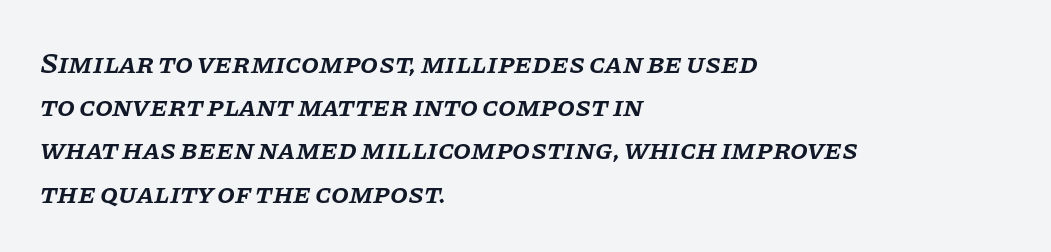
{"serif": "yes", "italic": "yes", "lean": "right", "slant_degrees": 11, "bold": "semi", "weight": "semibold", "width": "normal", "stroke_contrast": "low", "x_height": "large", "monospaced": "no", "underline": "no", "align": "left", "line_spacing": "normal", "line_spacing_ratio": 1.49, "letter_spacing": "normal", "letter_spacing_em": 0.0, "glyph_px": 29}
